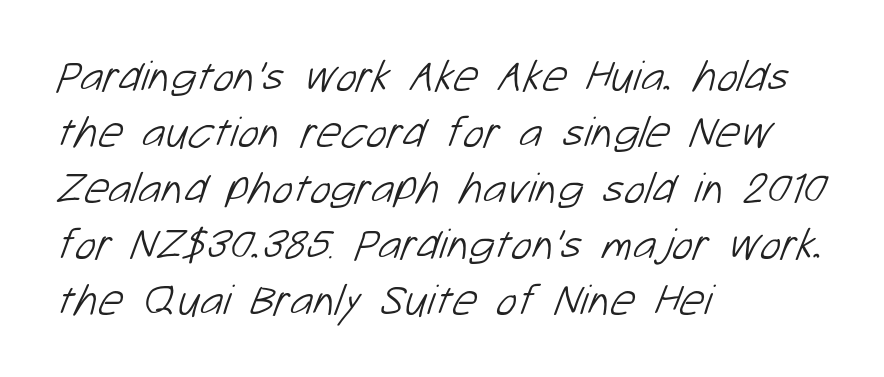
Check where the strokes stop: nothing finishes them off — pure sans. A normal amount of white space separates one row of letters from the next. This rendering uses left alignment, leaving the right contour irregular. Short note: letters normally spaced. The face used here is proportionally spaced, like ordinary book or web type. Descenders are the only things crossing below the line.
